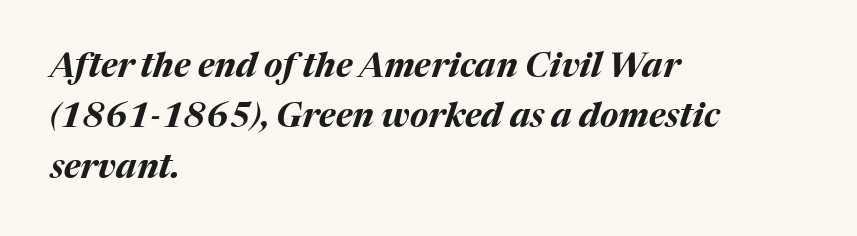
The image shows 34 px bold type, italic (leaning right); set left-aligned, normal line spacing (1.48x), normal letter spacing, not underlined; medium stroke contrast and a medium x-height.
